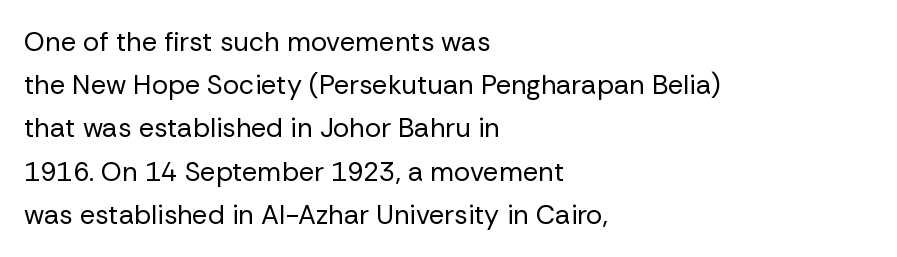
{"italic": "no", "bold": "no", "underline": "no", "align": "left", "line_spacing": "normal", "line_spacing_ratio": 1.6, "letter_spacing": "normal", "letter_spacing_em": 0.0, "glyph_px": 27}
